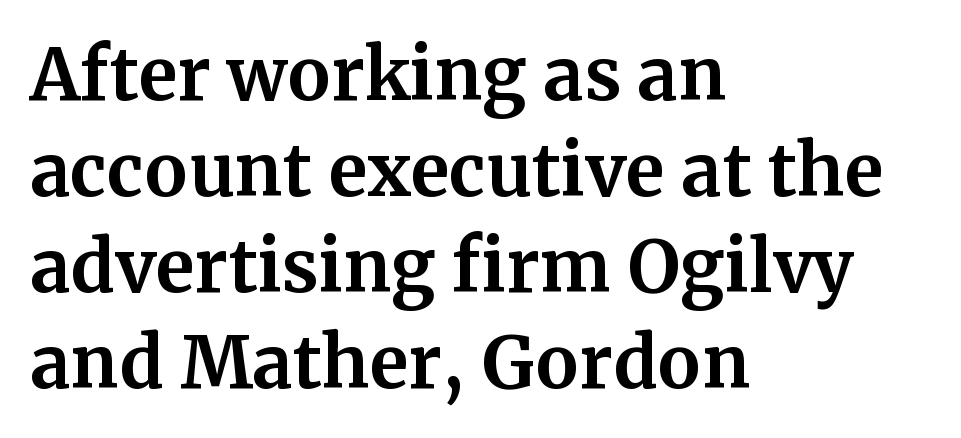
Note the varied advance widths — an 'i' is clearly narrower than an 'm'. Tall strokes in this sample are plumb rather than angled. These lines stack with their left ends in a neat column. The letters are bold, with thick, heavy strokes.
